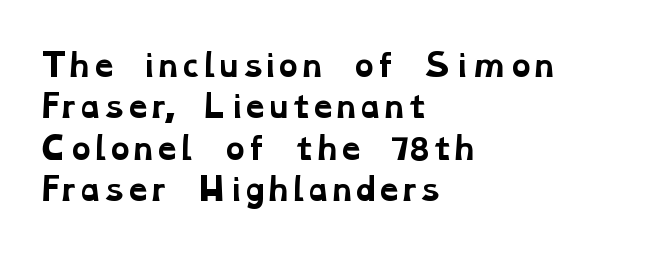
Think of a printed novel: that variable character pitch is what you see here. Typographically, this falls in the serif category. Glance below the letters and you will spot only blank space. The lines in this sample share a left origin and differ only in where they stop. Caption: bold face, heavy strokes. Short note: letters normally spaced.
